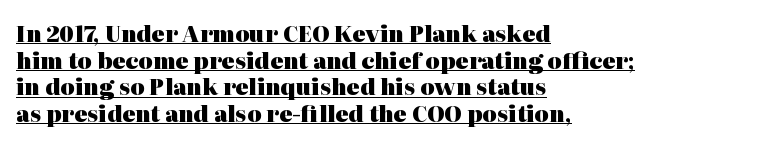
Set as a true bold cut, around the 700 mark. The tracking reads as untouched default to a designer's eye. Is the block centered? No — it sits flush against the left margin. What decoration does the sample have? An underline. These lines were composed using upright roman letters.
